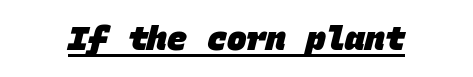
{"serif": "no", "bold": "yes", "weight": "heavy", "width": "normal", "stroke_contrast": "low", "x_height": "large", "monospaced": "yes", "underline": "yes", "letter_spacing": "normal", "letter_spacing_em": 0.0, "glyph_px": 33}
